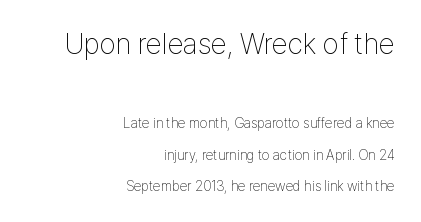
{"serif": "no", "italic": "no", "bold": "no", "weight": "thin", "width": "condensed", "stroke_contrast": "low", "x_height": "medium", "monospaced": "no", "underline": "no", "align": "right", "line_spacing": "loose", "line_spacing_ratio": 2.25, "letter_spacing": "normal", "letter_spacing_em": 0.0, "larger_block": "first", "size_ratio": 2.07, "glyph_px": 29}
